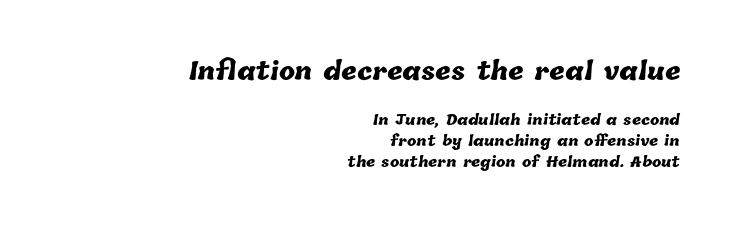
Q: Is the text bold? A: Yes.
Q: Is the text underlined? A: No.
Q: How is the paragraph aligned? A: Right-aligned.
Q: Is the spacing between letters normal or unusually wide? A: Normal.
Q: Is the spacing between lines tight, normal or loose? A: Normal.
Q: Which block of text is set in a larger size, the first (top) or the second (bottom)? A: The first (top) one.
